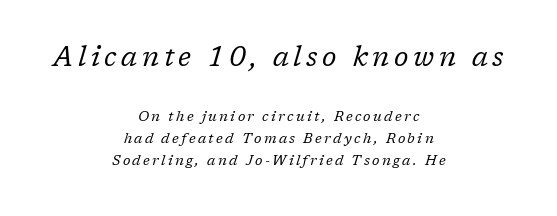
Quick note: underline off. The font's italic variant was chosen for this text. Stem width sits at or under what a default text font uses. These two chunks differ in scale, with the top chunk taking the larger measure.
